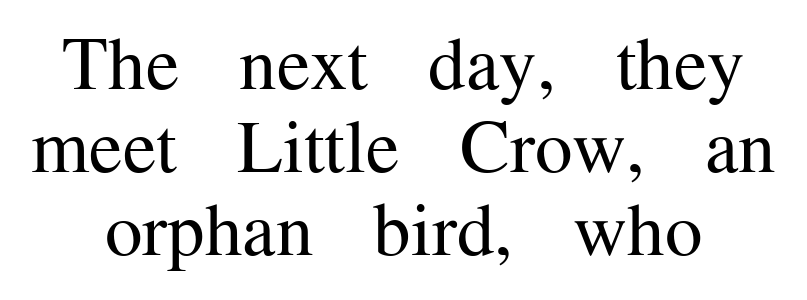
The image shows 75 px regular-weight serif type, upright; set centered, tight line spacing (1.11x), normal letter spacing, not underlined; medium stroke contrast and a medium x-height.
